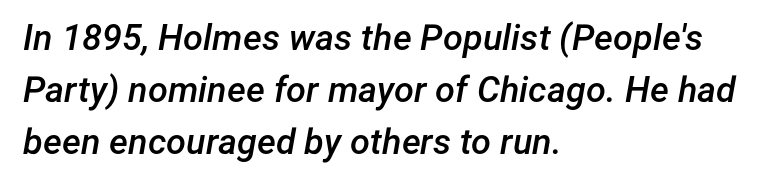
Set as a demibold, roughly 600 on the weight scale. The ragged edge is on the right, which tells us the setting is flush left. Rendered with sloped, italic letterforms. The string is rendered with underlining switched off. This sample uses plain, unmodified letter spacing.
